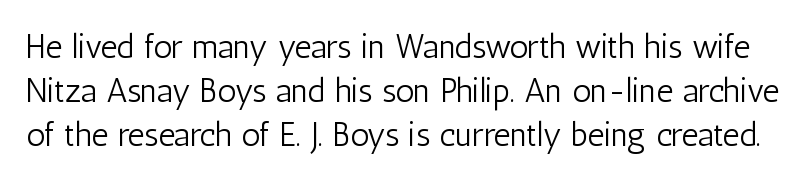
This is sans-serif lettering, the kind often seen on screens and signage. Compared with a typical body face, this is equally light or lighter still. Here the designer chose a conventional face with non-uniform glyph widths. Anything drawn beneath the words? Only blank space.
